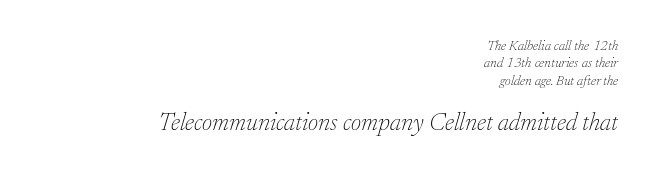
Q: Is the text bold? A: No.
Q: Is the text italic (slanted)? A: Yes, it leans right by about 17 degrees.
Q: Is the text underlined? A: No.
Q: How is the paragraph aligned? A: Right-aligned.
Q: Is the spacing between letters normal or unusually wide? A: Normal.
Q: Is the spacing between lines tight, normal or loose? A: Normal.
Q: Which block of text is set in a larger size, the first (top) or the second (bottom)? A: The second (bottom) one.
